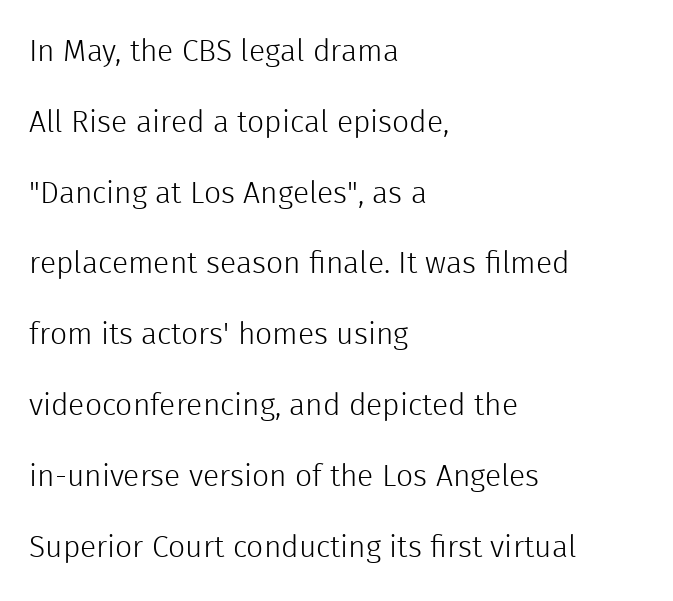
Q: Is the text bold? A: No.
Q: Is the text italic (slanted)? A: No, it is upright.
Q: Is the typeface a serif or a sans-serif typeface? A: Sans-serif.
Q: Is the text underlined? A: No.
Q: How is the paragraph aligned? A: Left-aligned.
Q: Is the spacing between letters normal or unusually wide? A: Normal.
Q: Is the spacing between lines tight, normal or loose? A: Loose.
Q: Width (condensed, normal, or wide)? A: Normal.
Q: x-height? A: Medium.
Q: Monospaced? A: No.
